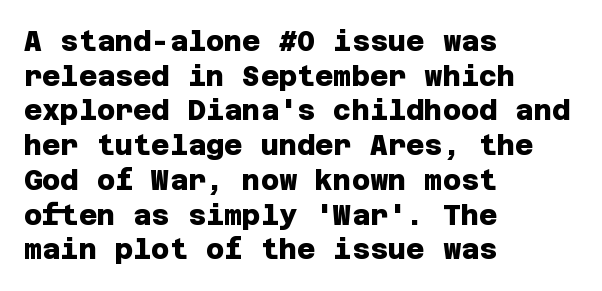
Q: Is the text bold? A: Yes.
Q: Is the typeface a serif or a sans-serif typeface? A: Sans-serif.
Q: Is the text underlined? A: No.
Q: How is the paragraph aligned? A: Left-aligned.
Q: Is the spacing between letters normal or unusually wide? A: Normal.
Q: Width (condensed, normal, or wide)? A: Normal.
Q: Stroke contrast? A: Low.
Q: x-height? A: Large.
